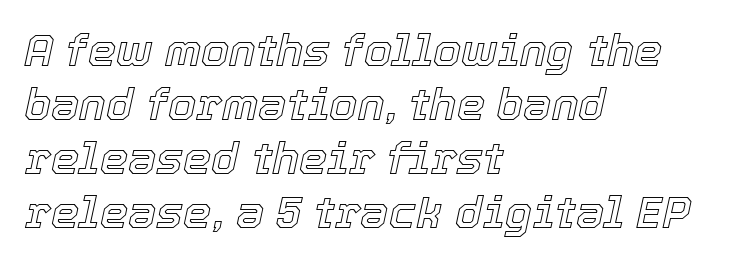
{"italic": "yes", "lean": "right", "slant_degrees": 12, "width": "normal", "x_height": "medium", "monospaced": "no", "underline": "no", "align": "left", "line_spacing_ratio": 1.2, "letter_spacing": "normal", "letter_spacing_em": 0.0, "glyph_px": 45}
